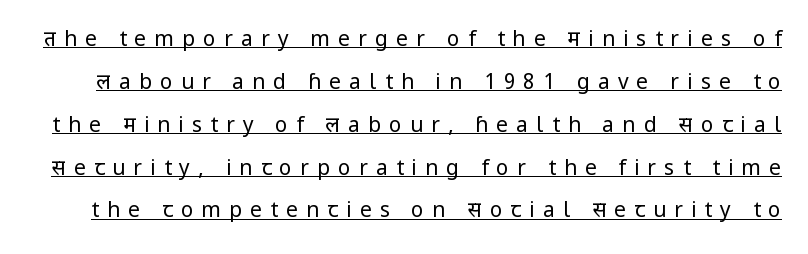
Does extra space separate the letters? Yes, quite a lot of it. The leading is generous, giving the passage an open texture. Stems and bowls with no extra thickness — not bold. The specimen includes a rule beneath the text block's lines. If you drew a line through each stem, it would be perfectly vertical.
